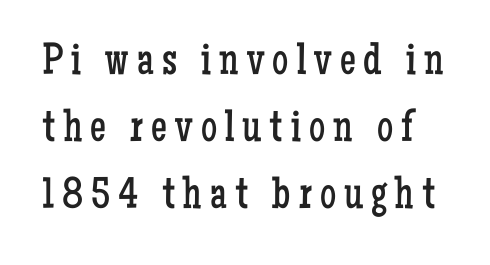
Q: Is the text bold? A: No.
Q: Is the text italic (slanted)? A: No, it is upright.
Q: Is the typeface a serif or a sans-serif typeface? A: Serif.
Q: Is the text underlined? A: No.
Q: Is the spacing between lines tight, normal or loose? A: Normal.
Q: Width (condensed, normal, or wide)? A: Condensed.
Q: Stroke contrast? A: Low.
Q: x-height? A: Medium.
Q: Monospaced? A: No.
